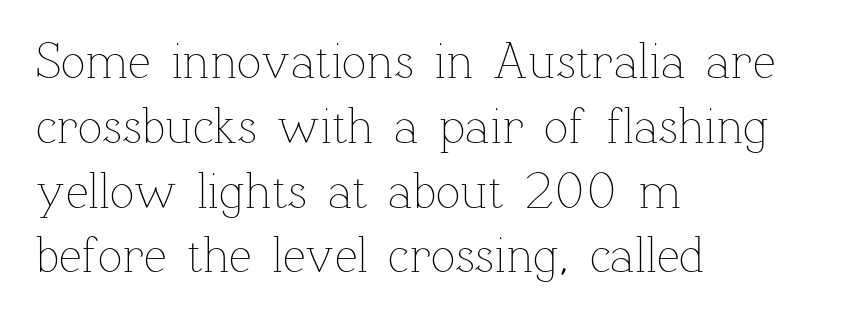
Counters stay open thanks to moderate or lighter strokes. This sample uses an upright cut, with every glyph sitting square on the baseline. Students, observe: this is what conventionally led text looks like. This rendering uses left alignment, leaving the right contour irregular.
